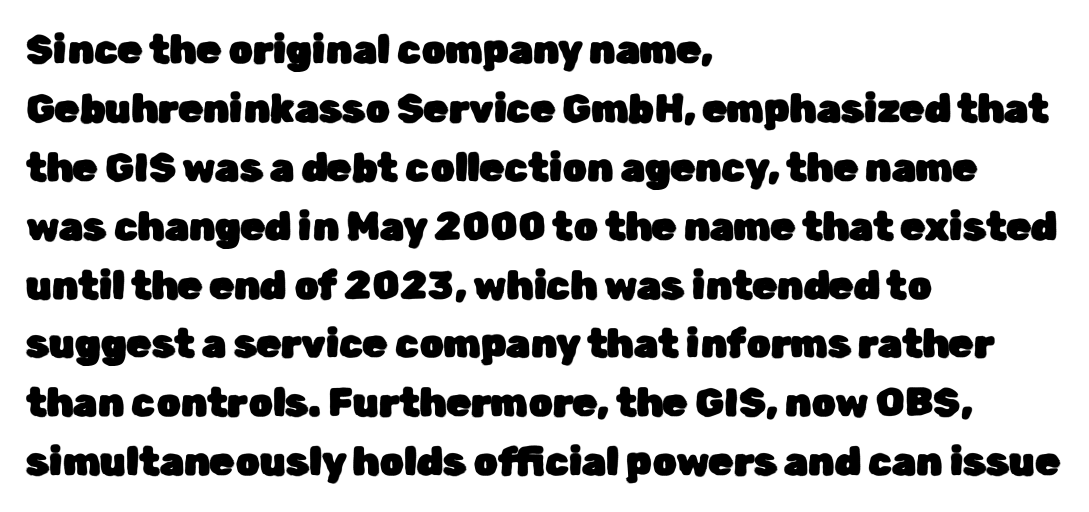
Glyph-to-glyph distance matches everyday printed text. The ragged edge is on the right, which tells us the setting is flush left. If you drew a line through each stem, it would be perfectly vertical. Serif or sans? Sans — the stroke terminals are bare. Here the designer chose a conventional face with non-uniform glyph widths.
